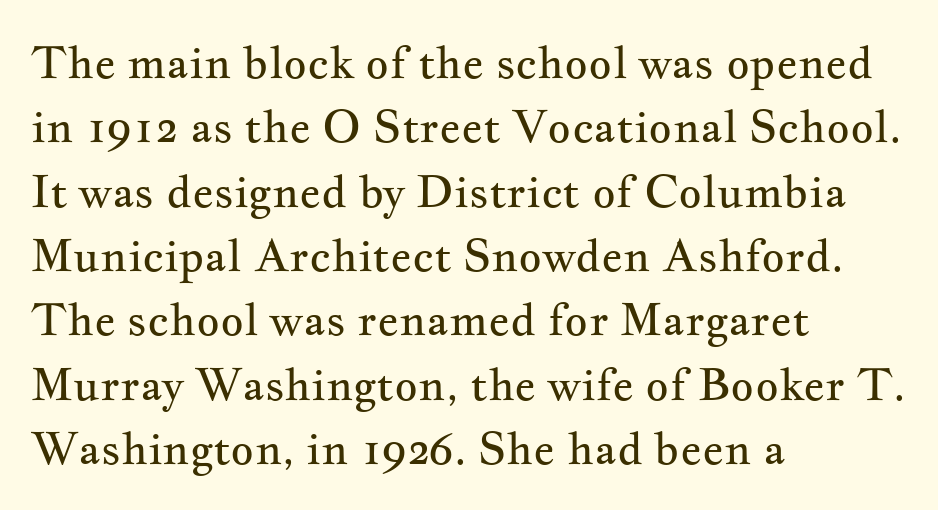
Summary of vertical rhythm: regular, with standard interline spacing. Character widths vary here, with narrow letters taking less room than wide ones. Is the letter spacing exaggerated? No — it looks like the ordinary default. Plain, unruled lines of type.
